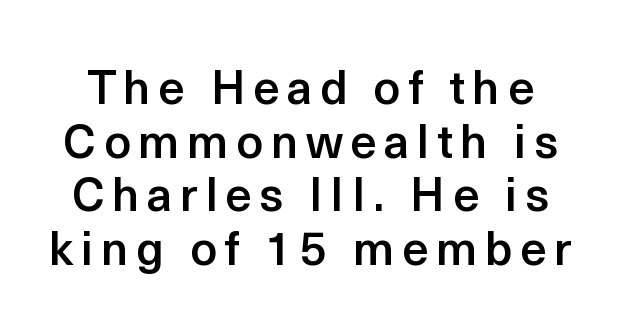
Q: Is the text bold? A: Semi-bold.
Q: Is the text italic (slanted)? A: No, it is upright.
Q: Is the typeface a serif or a sans-serif typeface? A: Sans-serif.
Q: Is the text underlined? A: No.
Q: Is the spacing between lines tight, normal or loose? A: Tight.
Q: Width (condensed, normal, or wide)? A: Normal.
Q: x-height? A: Medium.
Q: Monospaced? A: No.
